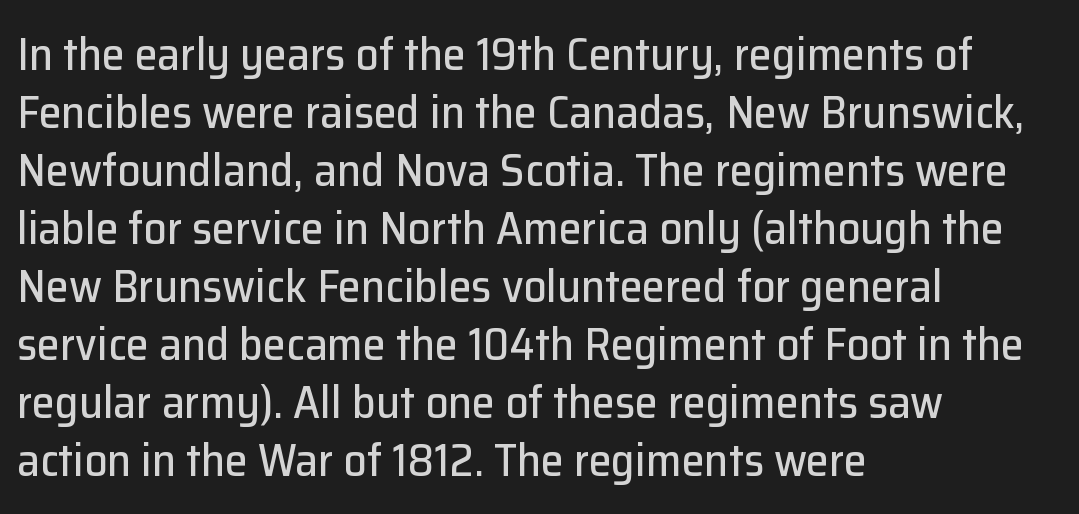
Q: Is the text italic (slanted)? A: No, it is upright.
Q: Is the typeface a serif or a sans-serif typeface? A: Sans-serif.
Q: Is the text underlined? A: No.
Q: How is the paragraph aligned? A: Left-aligned.
Q: Is the spacing between letters normal or unusually wide? A: Normal.
Q: Is the spacing between lines tight, normal or loose? A: Normal.
Q: Width (condensed, normal, or wide)? A: Normal.
Q: Stroke contrast? A: Low.
Q: x-height? A: Medium.
Q: Monospaced? A: No.
